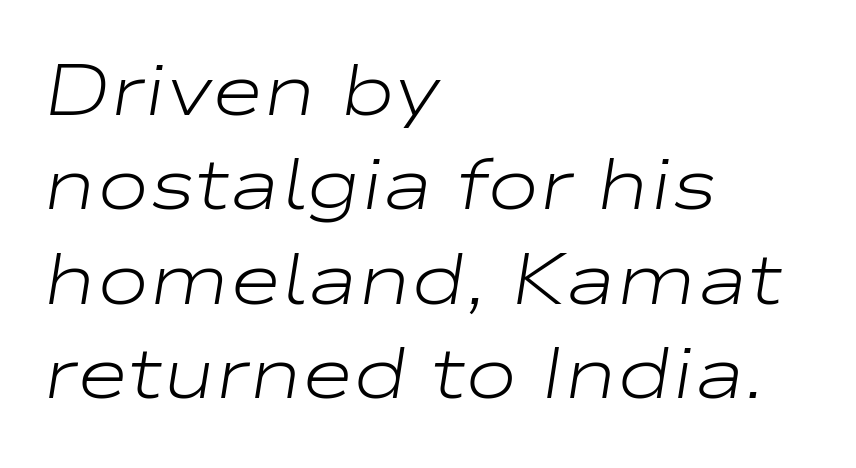
{"italic": "yes", "lean": "right", "slant_degrees": 9, "bold": "no", "weight": "light", "width": "wide", "stroke_contrast": "low", "x_height": "medium", "monospaced": "no", "underline": "no", "align": "left", "line_spacing": "normal", "line_spacing_ratio": 1.33, "letter_spacing": "normal", "letter_spacing_em": 0.0, "glyph_px": 71}
